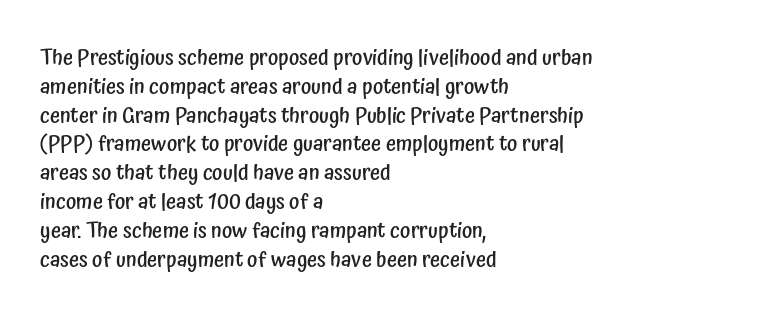
{"italic": "no", "bold": "semi", "underline": "no", "align": "left", "line_spacing": "normal", "line_spacing_ratio": 1.31, "letter_spacing": "normal", "letter_spacing_em": 0.0, "glyph_px": 22}
